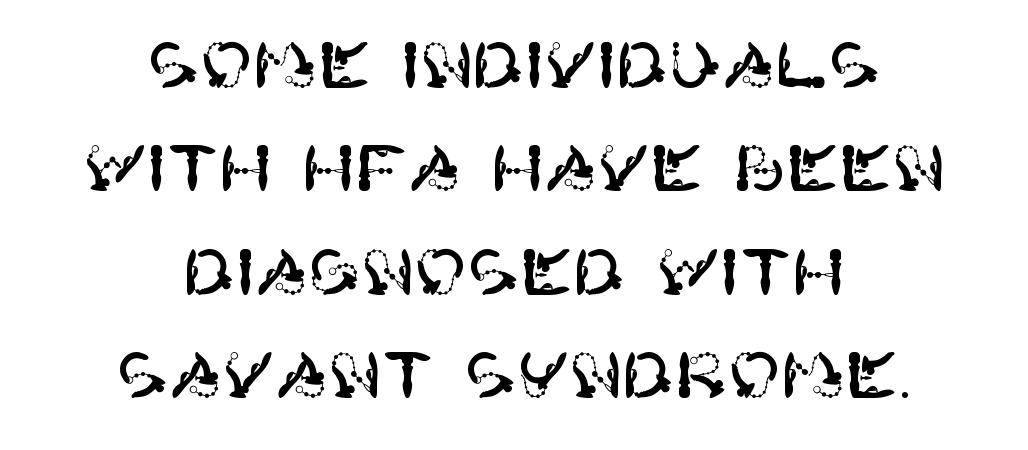
{"serif": "no", "italic": "no", "width": "normal", "stroke_contrast": "high", "x_height": "large", "underline": "no", "align": "center", "line_spacing": "normal", "line_spacing_ratio": 1.64, "letter_spacing": "normal", "letter_spacing_em": 0.0, "glyph_px": 63}
